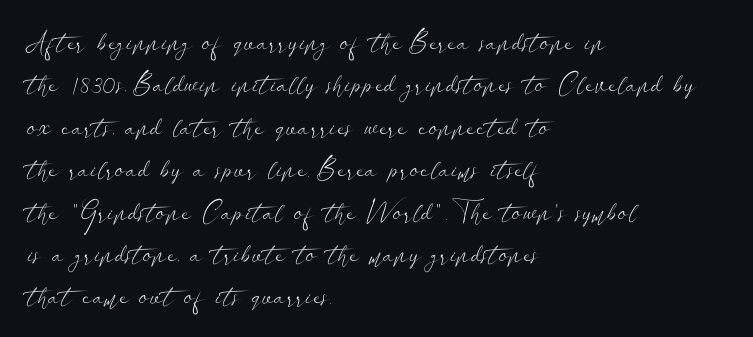
Q: Is the text bold? A: No.
Q: Is the text italic (slanted)? A: Yes.
Q: Is the text underlined? A: No.
Q: How is the paragraph aligned? A: Left-aligned.
Q: Is the spacing between letters normal or unusually wide? A: Normal.
Q: Is the spacing between lines tight, normal or loose? A: Normal.
